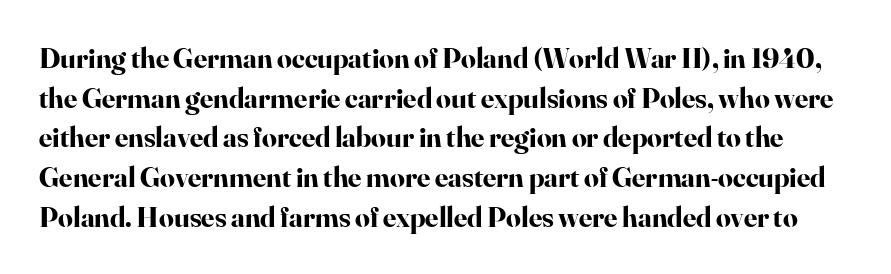
{"serif": "yes", "italic": "no", "bold": "yes", "weight": "bold", "width": "normal", "stroke_contrast": "high", "x_height": "small", "monospaced": "no", "underline": "no", "line_spacing": "normal", "line_spacing_ratio": 1.37, "letter_spacing": "normal", "letter_spacing_em": 0.0, "glyph_px": 29}
